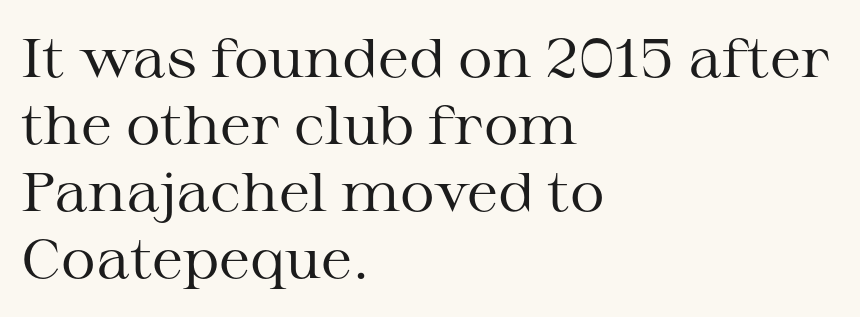
{"serif": "yes", "italic": "no", "bold": "no", "weight": "regular", "width": "wide", "stroke_contrast": "medium", "x_height": "medium", "monospaced": "no", "underline": "no", "align": "left", "line_spacing_ratio": 1.24, "letter_spacing": "normal", "letter_spacing_em": 0.0, "glyph_px": 54}
